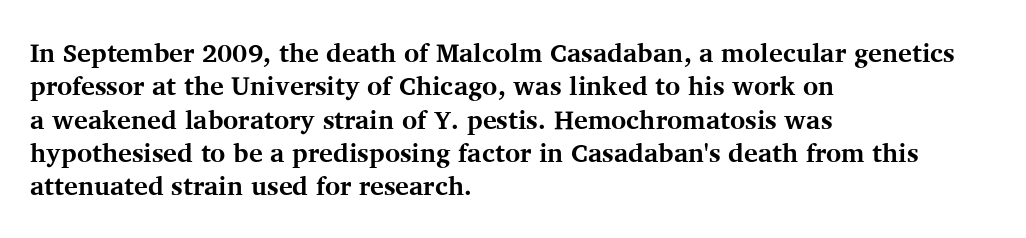
Q: Is the text bold? A: Yes.
Q: Is the text italic (slanted)? A: No, it is upright.
Q: Is the text underlined? A: No.
Q: How is the paragraph aligned? A: Left-aligned.
Q: Is the spacing between letters normal or unusually wide? A: Normal.
Q: Is the spacing between lines tight, normal or loose? A: Normal.
